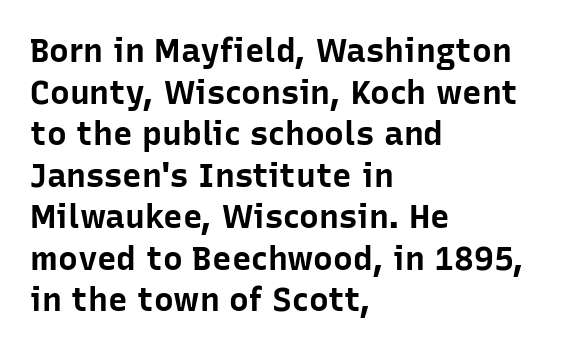
The letters carry no serifs — their stems end cleanly without finishing strokes. This rendering leaves character spacing at its baseline value. The lettering holds an erect, upright posture throughout. Quick note: underline off. The rendering uses a bold face; every stroke is thick and dark. Leading: standard.
